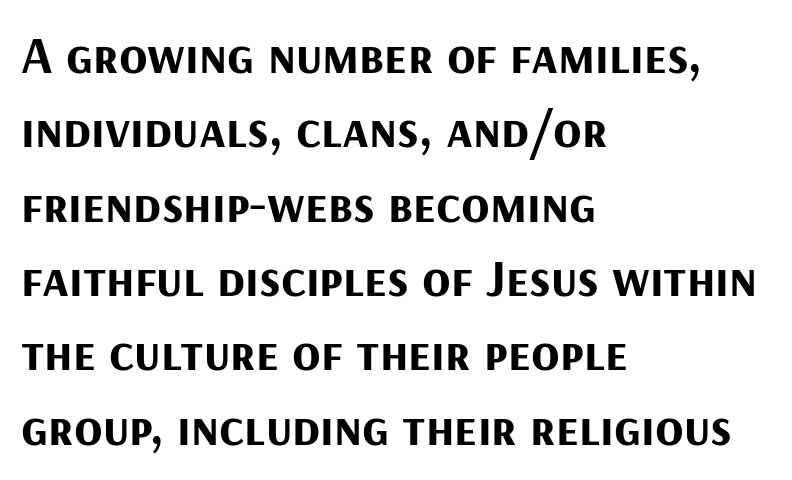
The glyphs are unaccompanied by any horizontal stroke below them. Interline gaps are of average width in this sample. If you drew a line through each stem, it would be perfectly vertical. The typesetter chose a ragged-right arrangement here. The rendering uses natural spacing where letterforms have individual widths.
